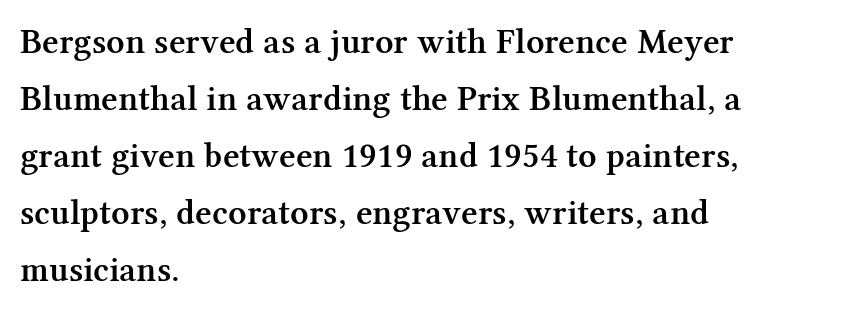
The image shows 36 px semibold serif type, upright; set left-aligned, normal line spacing (1.58x), normal letter spacing, not underlined; medium stroke contrast and a medium x-height.
